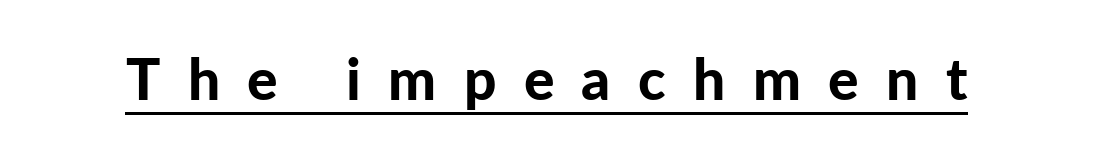
Q: Is the text bold? A: Yes.
Q: Is the text italic (slanted)? A: No, it is upright.
Q: Is the typeface a serif or a sans-serif typeface? A: Sans-serif.
Q: Is the text underlined? A: Yes.
Q: Is the spacing between letters normal or unusually wide? A: Unusually wide.
Q: Width (condensed, normal, or wide)? A: Normal.
Q: Stroke contrast? A: Low.
Q: x-height? A: Medium.
Q: Monospaced? A: No.
